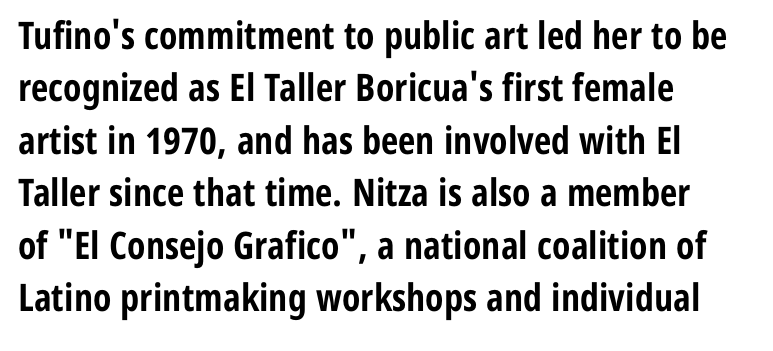
Posture: upright roman. If you measured baseline to baseline, you'd find a middling distance. The letters advance in unequal steps, a hallmark of proportional type. Glance below the letters and you will spot only blank space. Weight check: bold — yes, fully. The passage is arranged the way most books set body copy — flush left.
